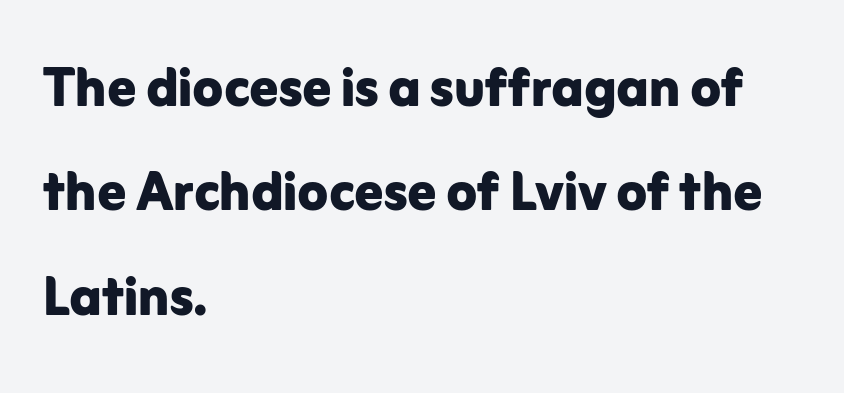
Stroke thickness is high; the sample reads as a true bold. Teacher's note: observe the even left margin — that is flush-left alignment. These lines are rendered in a variable-pitch font. Characters follow at the spacing the type designer built in. Upright lettering throughout.
